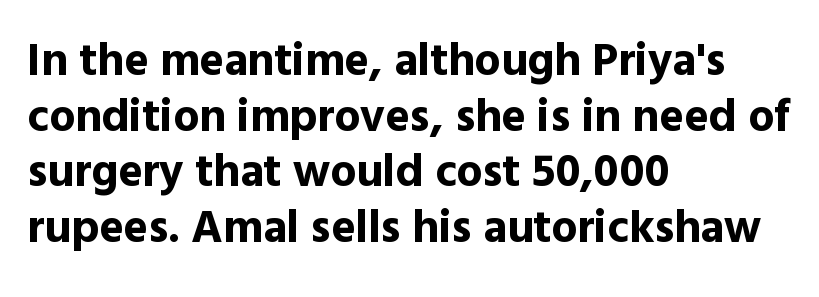
The image shows 46 px bold sans-serif type, upright; set left-aligned, line spacing 1.21x, normal letter spacing, not underlined; a medium x-height.
